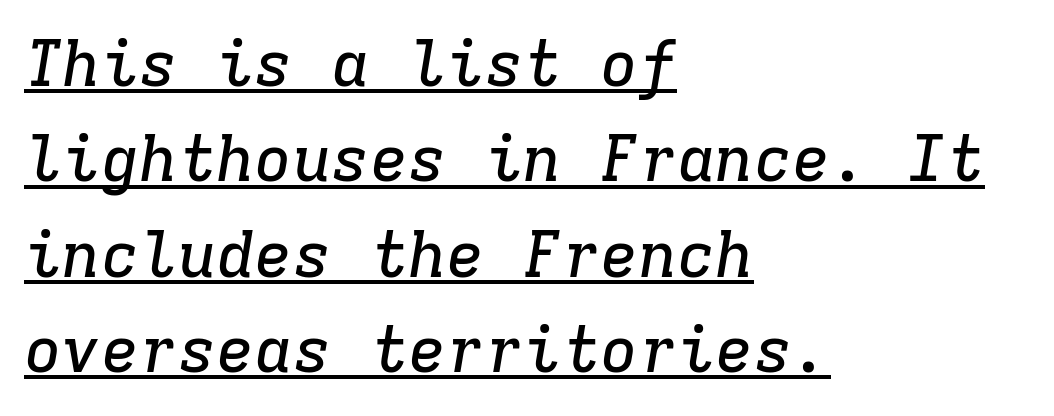
Q: Is the text italic (slanted)? A: Yes, it leans right by about 9 degrees.
Q: Is the typeface a serif or a sans-serif typeface? A: Serif.
Q: Is the text underlined? A: Yes.
Q: How is the paragraph aligned? A: Left-aligned.
Q: Is the spacing between letters normal or unusually wide? A: Normal.
Q: Is the spacing between lines tight, normal or loose? A: Normal.
Q: Width (condensed, normal, or wide)? A: Normal.
Q: Stroke contrast? A: Low.
Q: x-height? A: Medium.
Q: Monospaced? A: Yes.
